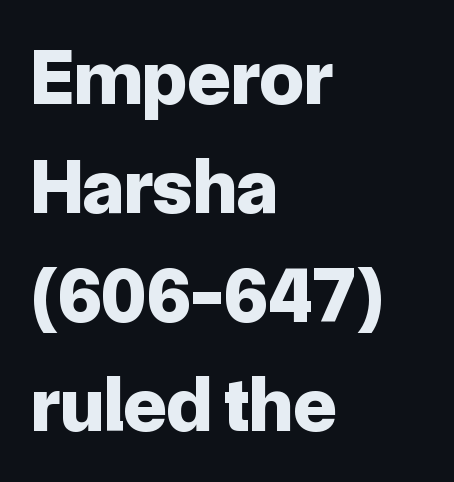
The image shows 79 px bold sans-serif type, upright; set left-aligned, normal line spacing (1.38x), normal letter spacing, not underlined; low stroke contrast and a medium x-height.
